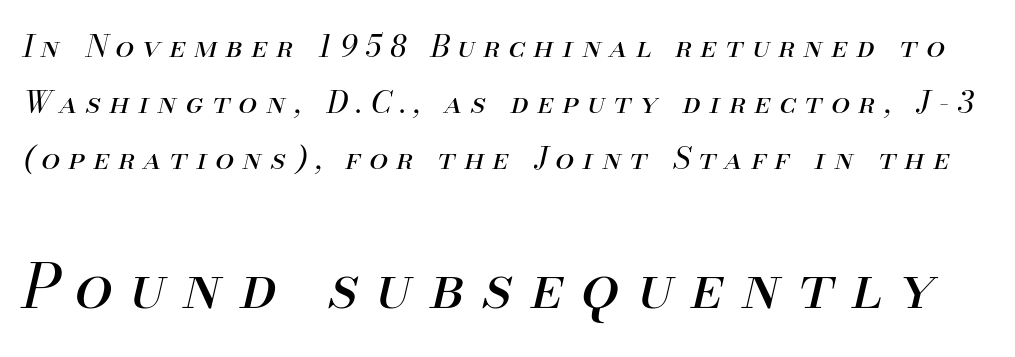
Q: Is the text bold? A: No.
Q: Is the text italic (slanted)? A: Yes, it leans right by about 13 degrees.
Q: Is the text underlined? A: No.
Q: Is the spacing between letters normal or unusually wide? A: Unusually wide.
Q: Which block of text is set in a larger size, the first (top) or the second (bottom)? A: The second (bottom) one.
Q: Width (condensed, normal, or wide)? A: Normal.
Q: Stroke contrast? A: Medium.
Q: x-height? A: Small.
Q: Monospaced? A: No.
